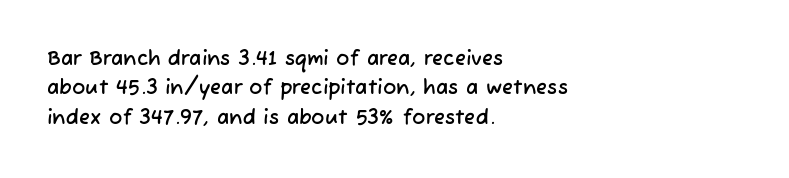
{"underline": "no", "align": "left", "line_spacing": "normal", "line_spacing_ratio": 1.47, "letter_spacing": "normal", "letter_spacing_em": 0.0, "glyph_px": 20}
